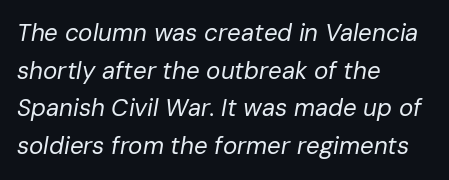
{"italic": "yes", "lean": "right", "slant_degrees": 10, "bold": "no", "underline": "no", "align": "left", "line_spacing": "normal", "line_spacing_ratio": 1.57, "letter_spacing": "normal", "letter_spacing_em": 0.0, "glyph_px": 24}
